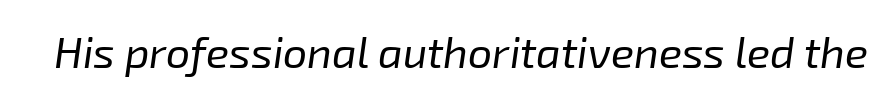
Q: Is the text bold? A: No.
Q: Is the text italic (slanted)? A: Yes, it leans right by about 8 degrees.
Q: Is the text underlined? A: No.
Q: Is the spacing between letters normal or unusually wide? A: Normal.
Q: Width (condensed, normal, or wide)? A: Normal.
Q: Stroke contrast? A: Low.
Q: x-height? A: Medium.
Q: Monospaced? A: No.
